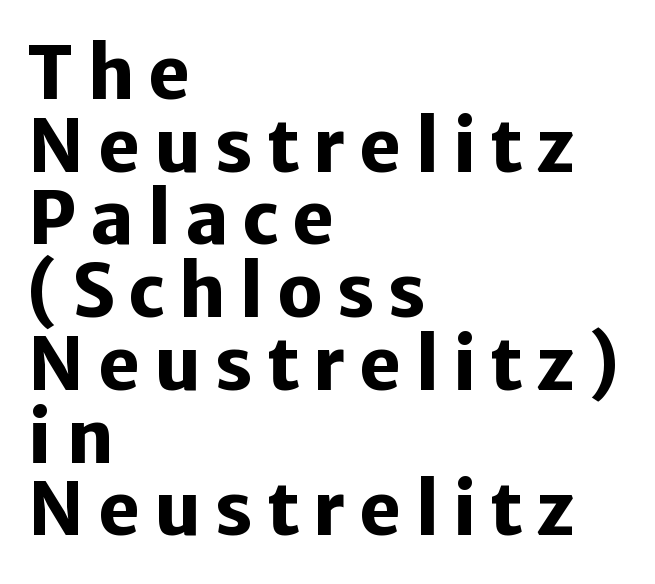
Note the varied advance widths — an 'i' is clearly narrower than an 'm'. This is sans-serif lettering, the kind often seen on screens and signage. The gap between lines stays unmarked. A roman cut, with each character standing at attention. If you drew a ruler down the left edge, every line would touch it. The letters are bold, with thick, heavy strokes.
